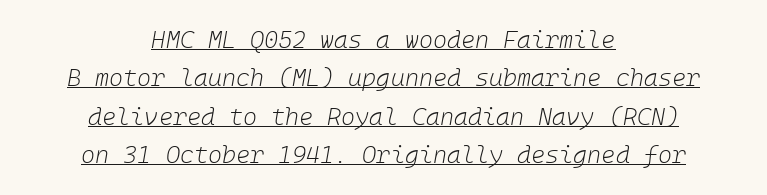
Q: Is the text bold? A: No.
Q: Is the text italic (slanted)? A: Yes, it leans right by about 10 degrees.
Q: Is the text underlined? A: Yes.
Q: How is the paragraph aligned? A: Centered.
Q: Is the spacing between letters normal or unusually wide? A: Normal.
Q: Is the spacing between lines tight, normal or loose? A: Normal.
